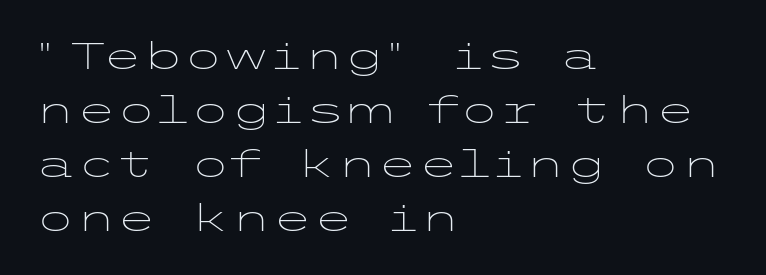
Designer's note — italics off, roman on. In terms of letterform style, serifs are entirely absent. Nothing unusual about the tracking: characters are spaced as the font intends. Bare-footed words on every line. The typeface has the unassuming heft of standard copy or less.
